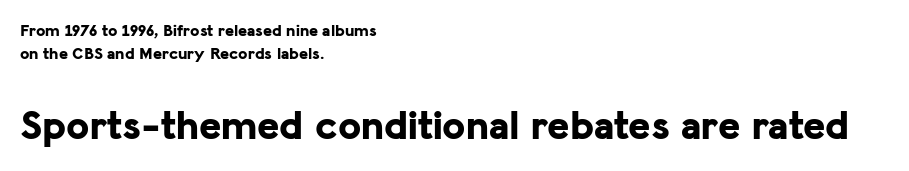
Q: Is the text bold? A: Yes.
Q: Is the text italic (slanted)? A: No, it is upright.
Q: Is the typeface a serif or a sans-serif typeface? A: Sans-serif.
Q: Is the text underlined? A: No.
Q: How is the paragraph aligned? A: Left-aligned.
Q: Is the spacing between letters normal or unusually wide? A: Normal.
Q: Is the spacing between lines tight, normal or loose? A: Normal.
Q: Which block of text is set in a larger size, the first (top) or the second (bottom)? A: The second (bottom) one.
Q: Width (condensed, normal, or wide)? A: Normal.
Q: Stroke contrast? A: Low.
Q: x-height? A: Medium.
Q: Monospaced? A: No.
